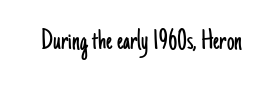
The image shows 30 px light, condensed sans-serif type, upright; set normal letter spacing, not underlined; low stroke contrast and a small x-height.
